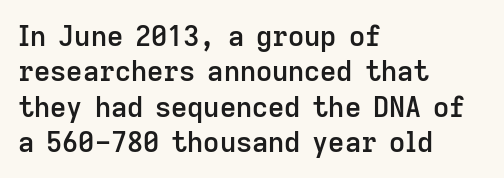
Q: Is the text bold? A: Semi-bold.
Q: Is the text italic (slanted)? A: No, it is upright.
Q: Is the typeface a serif or a sans-serif typeface? A: Sans-serif.
Q: Is the text underlined? A: No.
Q: How is the paragraph aligned? A: Left-aligned.
Q: Is the spacing between letters normal or unusually wide? A: Normal.
Q: Is the spacing between lines tight, normal or loose? A: Normal.
Q: Width (condensed, normal, or wide)? A: Normal.
Q: Stroke contrast? A: Low.
Q: x-height? A: Medium.
Q: Monospaced? A: No.
